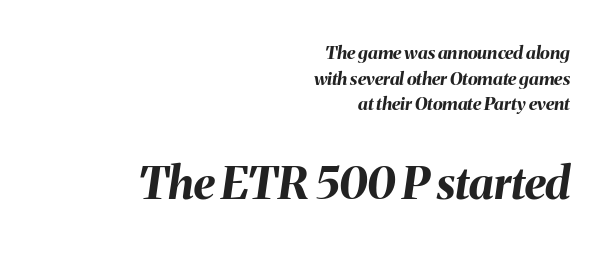
{"italic": "yes", "lean": "right", "slant_degrees": 8, "bold": "yes", "weight": "bold", "width": "normal", "stroke_contrast": "medium", "x_height": "medium", "monospaced": "no", "underline": "no", "align": "right", "line_spacing": "normal", "line_spacing_ratio": 1.42, "letter_spacing": "normal", "letter_spacing_em": 0.0, "larger_block": "second", "size_ratio": 2.5, "glyph_px": 45}
